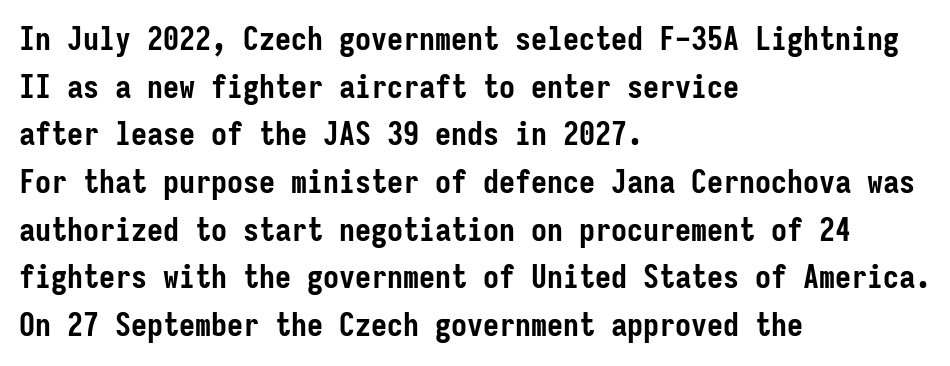
Looks like terminal output: every glyph gets an equal slot. In terms of leading, this rendering sits right in the middle. Nobody drew a line under any word here. Inter-character spacing is left at the font's built-in metrics. I'd describe the lettering as bold — thick and assertive. Type style note: lacks serifs.
